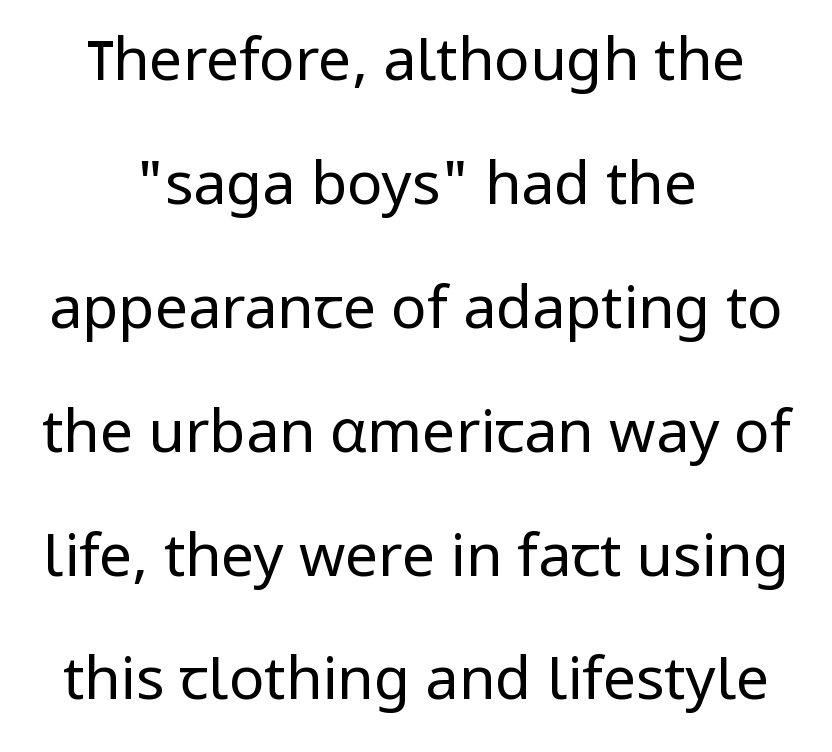
The image shows 59 px regular-weight sans-serif type, upright; set centered, loose line spacing (2.1x), normal letter spacing, not underlined; low stroke contrast and a medium x-height.
